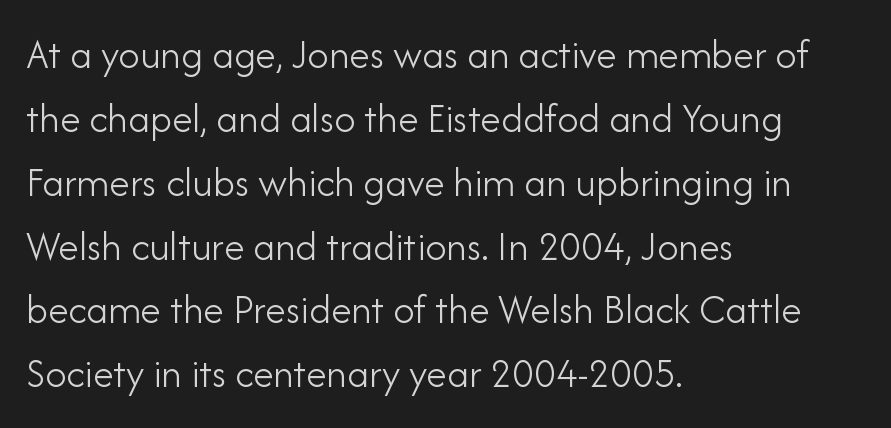
Q: Is the text bold? A: No.
Q: Is the text italic (slanted)? A: No, it is upright.
Q: Is the typeface a serif or a sans-serif typeface? A: Sans-serif.
Q: Is the text underlined? A: No.
Q: How is the paragraph aligned? A: Left-aligned.
Q: Is the spacing between letters normal or unusually wide? A: Normal.
Q: Is the spacing between lines tight, normal or loose? A: Normal.
Q: Width (condensed, normal, or wide)? A: Normal.
Q: Stroke contrast? A: Low.
Q: x-height? A: Small.
Q: Monospaced? A: No.
